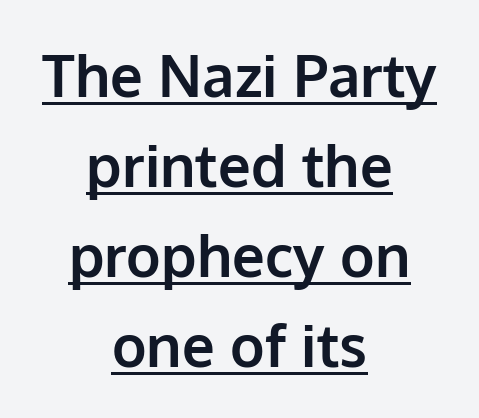
The image shows 58 px bold sans-serif type, upright; set centered, normal line spacing (1.55x), normal letter spacing, underlined; low stroke contrast and a medium x-height.
